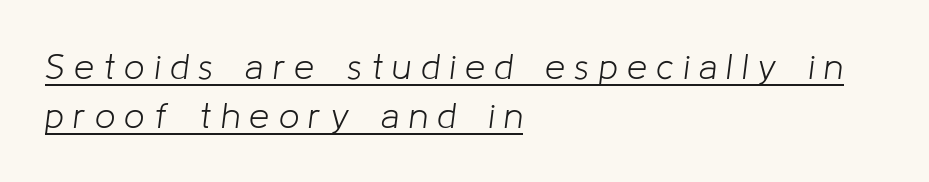
Tracking here is generous; glyphs stand well apart from one another. Does the lettering tilt? It does — this is italic. This sample is left-justified, so line endings fall wherever the words run out. Each line of the rendering has a horizontal stroke beneath the glyphs.
